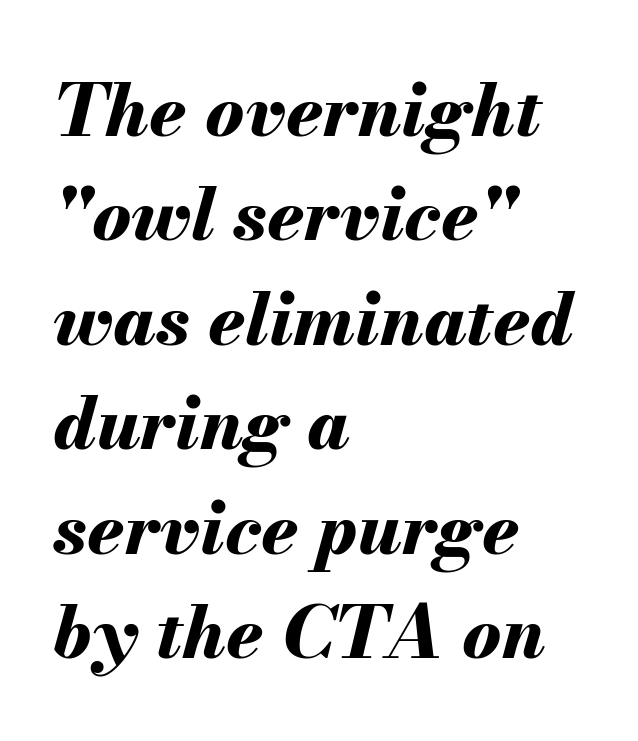
{"italic": "yes", "lean": "right", "slant_degrees": 13, "bold": "yes", "weight": "bold", "width": "normal", "stroke_contrast": "medium", "x_height": "small", "monospaced": "no", "underline": "no", "align": "left", "line_spacing": "normal", "line_spacing_ratio": 1.43, "letter_spacing": "normal", "letter_spacing_em": 0.0, "glyph_px": 73}
